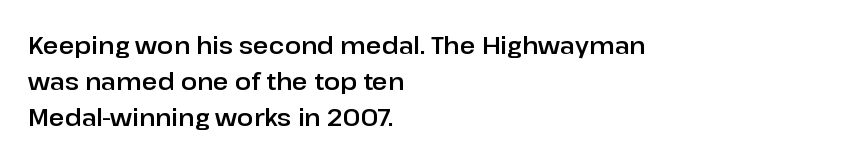
Leading: standard. Ascenders rise straight up at ninety degrees. Nobody drew a line under any word here. Here the glyphs are tracked normally, forming tight word shapes. All the whitespace from short lines collects on the right.
